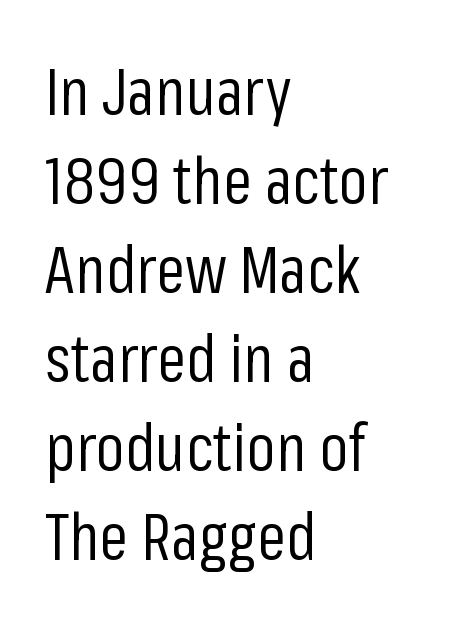
{"serif": "no", "italic": "no", "bold": "no", "weight": "regular", "width": "condensed", "stroke_contrast": "low", "x_height": "medium", "monospaced": "no", "underline": "no", "align": "left", "line_spacing": "normal", "line_spacing_ratio": 1.37, "letter_spacing": "normal", "letter_spacing_em": 0.0, "glyph_px": 65}
